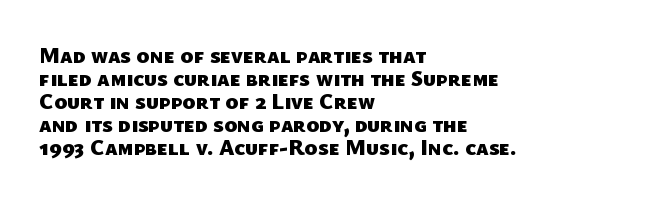
{"bold": "yes", "underline": "no", "align": "left", "line_spacing": "tight", "line_spacing_ratio": 1.05, "letter_spacing": "normal", "letter_spacing_em": 0.0, "glyph_px": 22}
